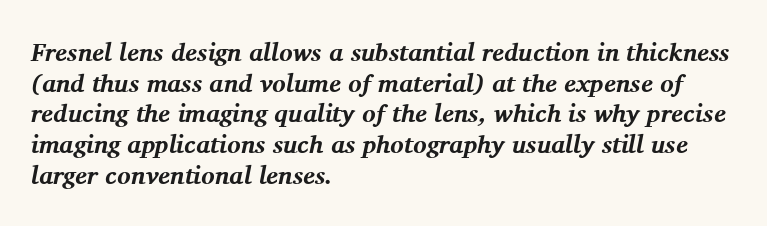
{"italic": "yes", "lean": "right", "slant_degrees": 11, "bold": "yes", "underline": "no", "align": "left", "line_spacing_ratio": 1.23, "letter_spacing": "normal", "letter_spacing_em": 0.0, "glyph_px": 25}
